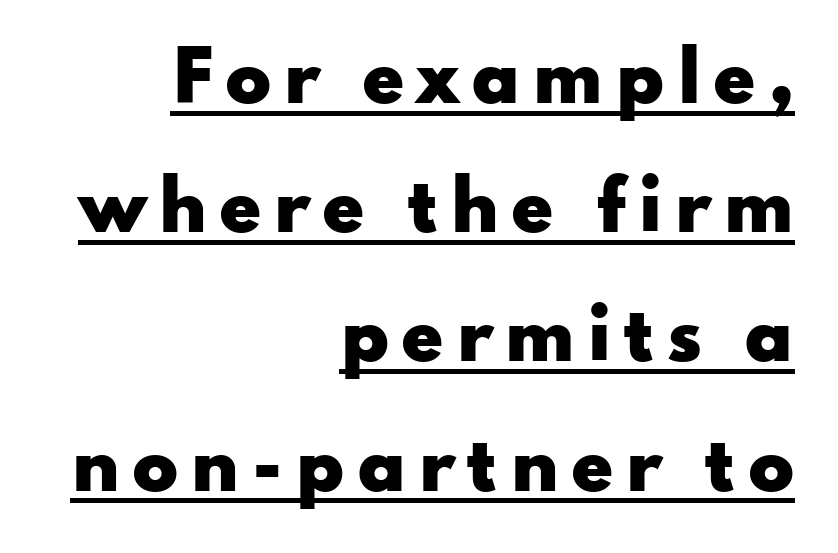
Serifs: no, the terminals of the letterforms are clean. Right-aligned paragraph, ragged on the left. Proportional: the letters do not fall into vertical columns. The sample's only ornament is a line tracing under the words. Rows of type keep a wide berth in the vertical direction. The font is running at its bold setting.
